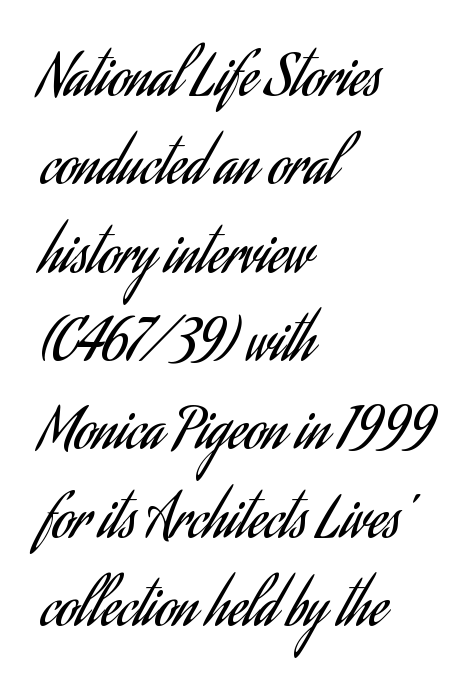
The type is set solid horizontally, with unmodified tracking. The letters advance in unequal steps, a hallmark of proportional type. Successive baselines arrive at the customary interval.
